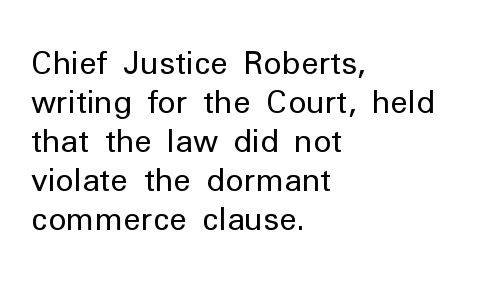
Line beginnings align vertically; line endings do not. The letters look calm and open, with moderate or lighter stems. Words appear dense and cohesive because spacing is normal. The typeface chosen for these lines omits serifs. The specimen omits any rule beneath the text block's lines. The leading is moderate, giving the passage an even texture.
